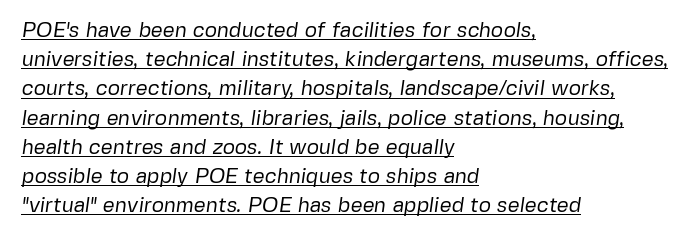
{"bold": "no", "underline": "yes", "align": "left", "line_spacing": "normal", "line_spacing_ratio": 1.39, "letter_spacing": "normal", "letter_spacing_em": 0.0, "glyph_px": 21}
